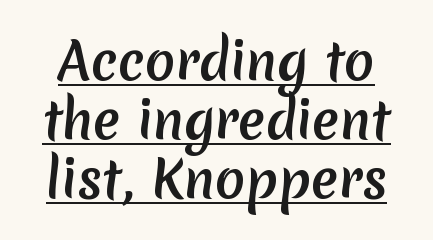
The image shows 50 px semibold sans-serif type; set line spacing 1.18x, normal letter spacing, underlined; low stroke contrast and a medium x-height.
